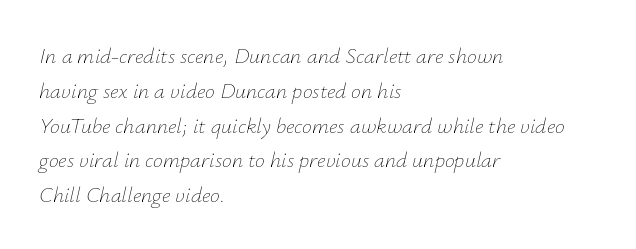
{"italic": "yes", "lean": "right", "slant_degrees": 12, "bold": "no", "underline": "no", "align": "left", "line_spacing": "normal", "line_spacing_ratio": 1.58, "letter_spacing": "normal", "letter_spacing_em": 0.0, "glyph_px": 22}
